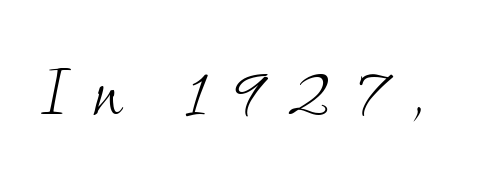
Q: Is the text bold? A: No.
Q: Is the typeface a serif or a sans-serif typeface? A: Serif.
Q: Is the text underlined? A: No.
Q: Is the spacing between letters normal or unusually wide? A: Unusually wide.
Q: Width (condensed, normal, or wide)? A: Normal.
Q: Stroke contrast? A: Low.
Q: x-height? A: Small.
Q: Monospaced? A: No.
